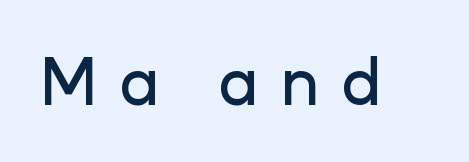
The image shows 65 px sans-serif type, upright; set unusually wide letter spacing (+0.33 em), not underlined; low stroke contrast and a medium x-height.
